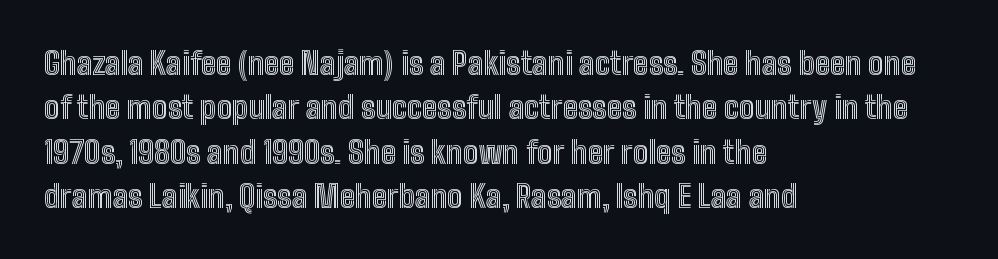
Q: Is the text italic (slanted)? A: No, it is upright.
Q: Is the text underlined? A: No.
Q: How is the paragraph aligned? A: Left-aligned.
Q: Is the spacing between letters normal or unusually wide? A: Normal.
Q: Is the spacing between lines tight, normal or loose? A: Normal.
Q: Width (condensed, normal, or wide)? A: Condensed.
Q: x-height? A: Medium.
Q: Monospaced? A: No.
